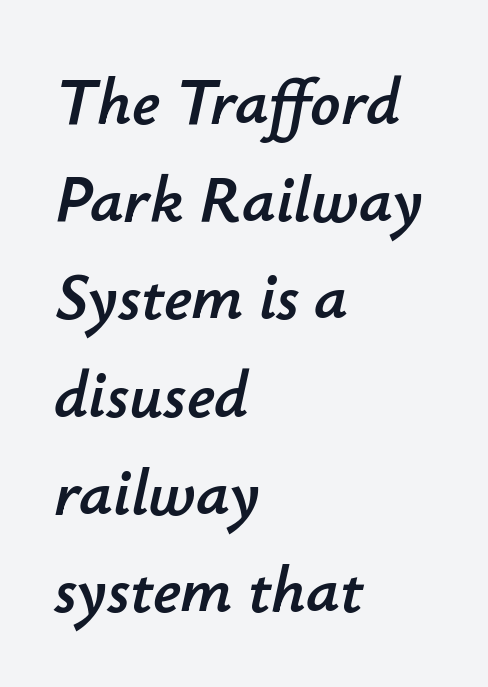
Q: Is the text italic (slanted)? A: Yes, it leans right by about 12 degrees.
Q: Is the text underlined? A: No.
Q: How is the paragraph aligned? A: Left-aligned.
Q: Is the spacing between letters normal or unusually wide? A: Normal.
Q: Is the spacing between lines tight, normal or loose? A: Normal.
Q: Width (condensed, normal, or wide)? A: Normal.
Q: Stroke contrast? A: Low.
Q: x-height? A: Small.
Q: Monospaced? A: No.
